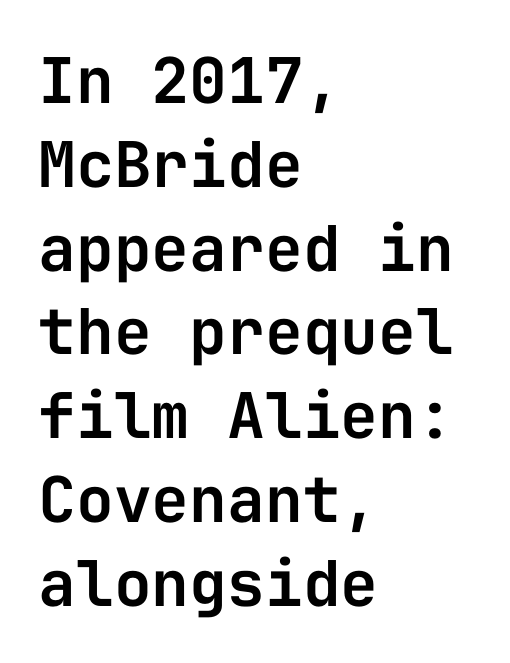
Q: Is the text italic (slanted)? A: No, it is upright.
Q: Is the typeface a serif or a sans-serif typeface? A: Sans-serif.
Q: Is the text underlined? A: No.
Q: How is the paragraph aligned? A: Left-aligned.
Q: Is the spacing between letters normal or unusually wide? A: Normal.
Q: Is the spacing between lines tight, normal or loose? A: Normal.
Q: Width (condensed, normal, or wide)? A: Normal.
Q: Stroke contrast? A: Low.
Q: x-height? A: Medium.
Q: Monospaced? A: Yes.
